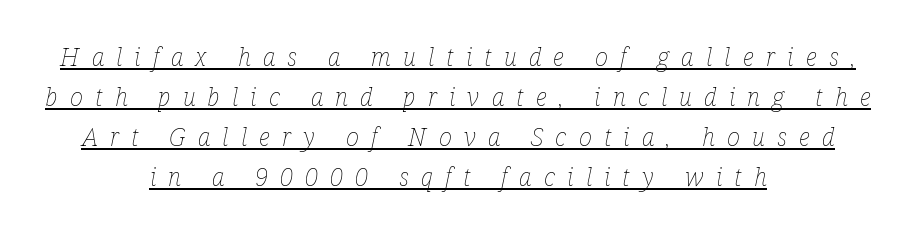
The lines are quadded center. Here the glyphs are tracked loosely, breaking word shapes into spaced letters. A typesetter would mark this as italic. Vertical stems look standard width or narrower in stroke.
